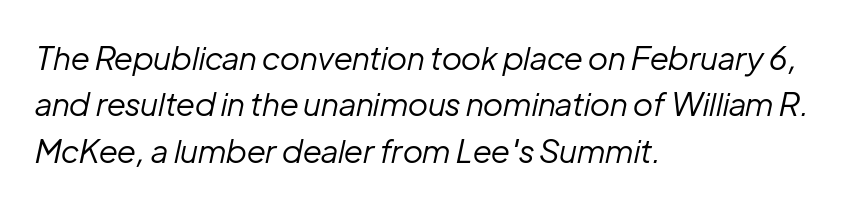
The image shows 32 px regular-weight type, italic (leaning right); set left-aligned, normal line spacing (1.45x), normal letter spacing, not underlined; low stroke contrast and a medium x-height.
